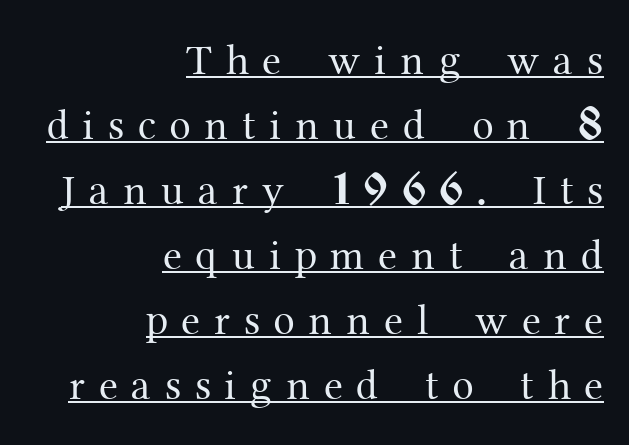
The image shows 43 px regular-weight serif type, upright; set right-aligned, normal line spacing (1.51x), unusually wide letter spacing (+0.32 em), underlined; medium stroke contrast and a medium x-height.
